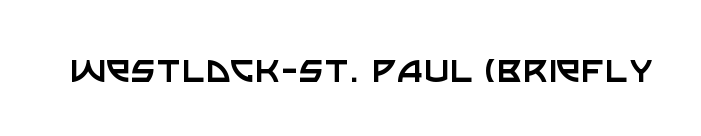
Q: Is the text bold? A: No.
Q: Is the text italic (slanted)? A: No, it is upright.
Q: Is the typeface a serif or a sans-serif typeface? A: Sans-serif.
Q: Is the text underlined? A: No.
Q: Is the spacing between letters normal or unusually wide? A: Normal.
Q: Width (condensed, normal, or wide)? A: Normal.
Q: Stroke contrast? A: Low.
Q: x-height? A: Large.
Q: Monospaced? A: No.
